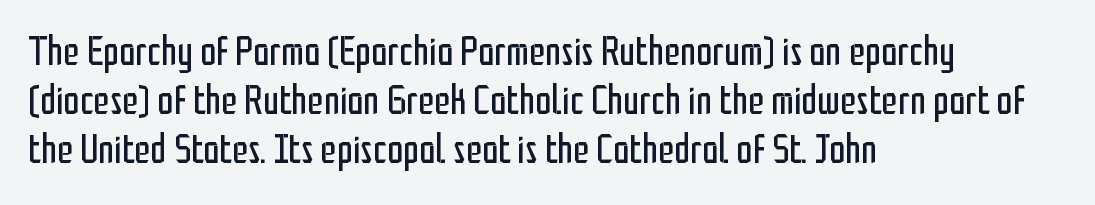
{"serif": "no", "italic": "no", "bold": "no", "weight": "regular", "width": "condensed", "stroke_contrast": "low", "x_height": "medium", "monospaced": "no", "underline": "no", "align": "left", "line_spacing_ratio": 1.2, "letter_spacing": "normal", "letter_spacing_em": 0.0, "glyph_px": 41}
